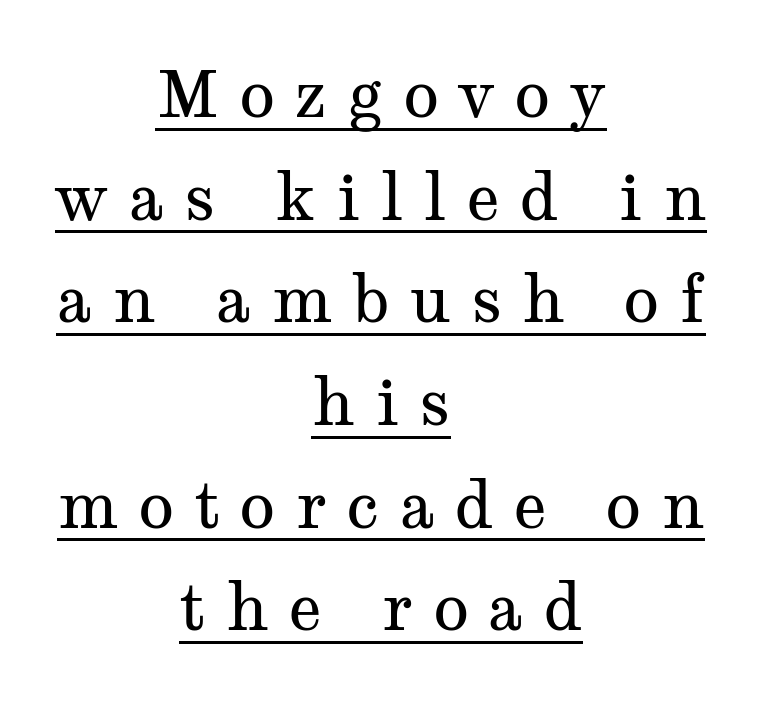
Look at the tracking — it's clearly loosened, letters drifting apart. The block of text has a typical density, with ordinary space between rows. Looks like someone drew a line under every word here. Do the characters align in a grid? No, the font is proportional. The setting favours the middle, as headings and verse often do. Vertical strokes here are truly vertical.
